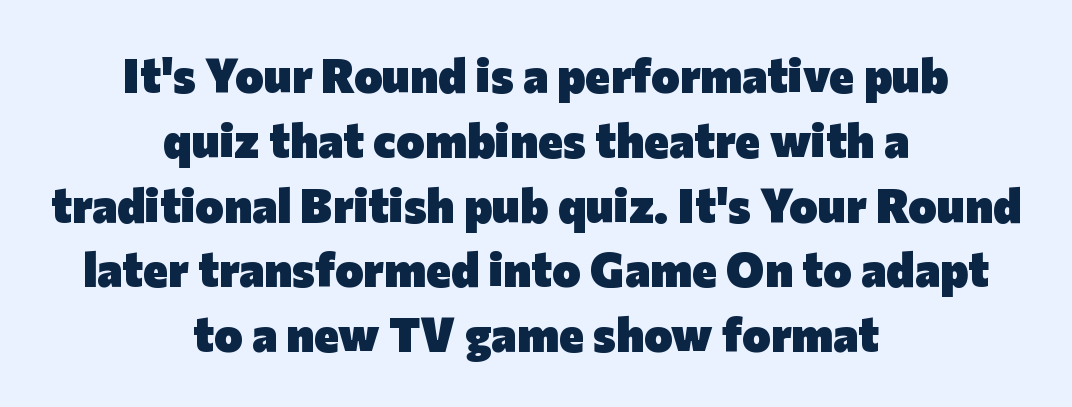
Q: Is the text bold? A: Yes.
Q: Is the text italic (slanted)? A: No, it is upright.
Q: Is the typeface a serif or a sans-serif typeface? A: Sans-serif.
Q: Is the text underlined? A: No.
Q: How is the paragraph aligned? A: Centered.
Q: Is the spacing between letters normal or unusually wide? A: Normal.
Q: Is the spacing between lines tight, normal or loose? A: Normal.
Q: Width (condensed, normal, or wide)? A: Normal.
Q: Stroke contrast? A: Low.
Q: x-height? A: Medium.
Q: Monospaced? A: No.
